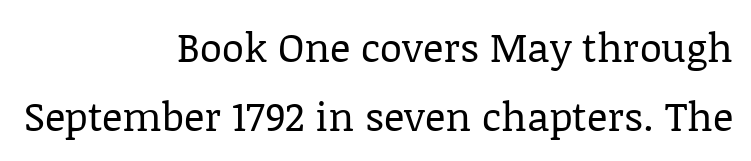
Bare-footed words on every line. A typesetter would call this zero additional tracking. The letters stand straight up with perfectly vertical stems. Varying glyph widths throughout — classic text-font behaviour. This is not heavy type; no bold has been used. The rendering anchors every line to the right-hand side.
